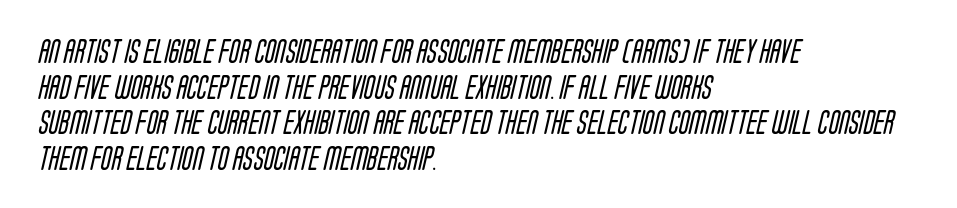
Q: Is the text bold? A: No.
Q: Is the text underlined? A: No.
Q: How is the paragraph aligned? A: Left-aligned.
Q: Is the spacing between letters normal or unusually wide? A: Normal.
Q: Is the spacing between lines tight, normal or loose? A: Normal.
